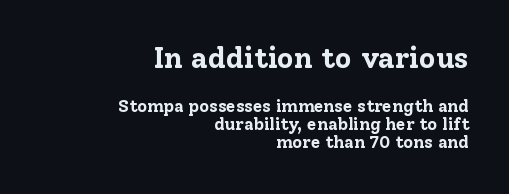
Does the type have serifs? Yes, each stem ends in a small foot. Vertical strokes here are truly vertical. Large over small — that's the arrangement of the two blocks here. Plenty of ink on the page — the face is bold.
